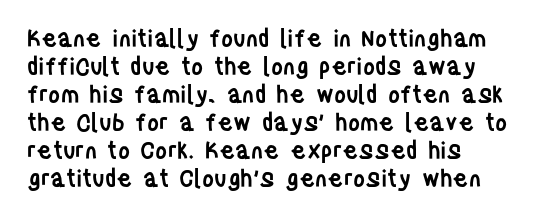
Alignment: flush left. Short note: letters normally spaced. The space directly below the letters is spotless. It's the straight-up-and-down kind of type. Stroke thickness is moderately raised; the sample reads as semibold.
